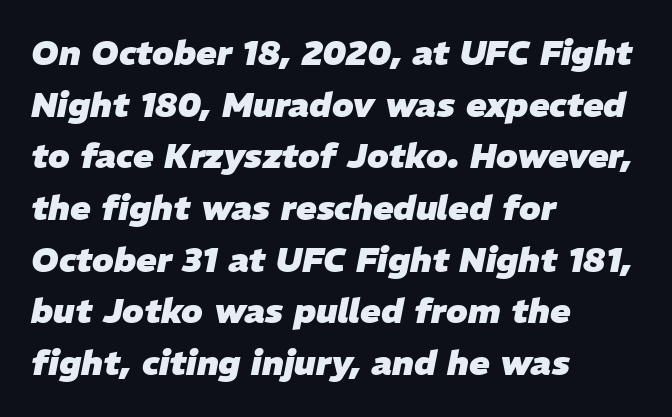
Q: Is the text bold? A: Yes.
Q: Is the text italic (slanted)? A: Yes, it leans right by about 11 degrees.
Q: Is the text underlined? A: No.
Q: How is the paragraph aligned? A: Left-aligned.
Q: Is the spacing between letters normal or unusually wide? A: Normal.
Q: Is the spacing between lines tight, normal or loose? A: Normal.
Q: Width (condensed, normal, or wide)? A: Normal.
Q: Stroke contrast? A: Low.
Q: x-height? A: Medium.
Q: Monospaced? A: No.
